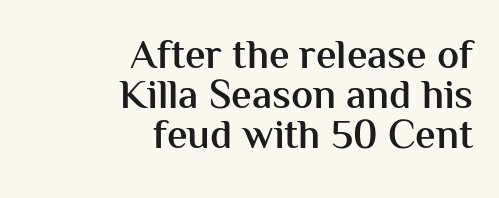
{"serif": "no", "italic": "no", "bold": "semi", "weight": "semibold", "width": "normal", "stroke_contrast": "medium", "x_height": "medium", "monospaced": "no", "underline": "no", "align": "right", "line_spacing": "tight", "line_spacing_ratio": 0.98, "letter_spacing": "normal", "letter_spacing_em": 0.0, "glyph_px": 41}
